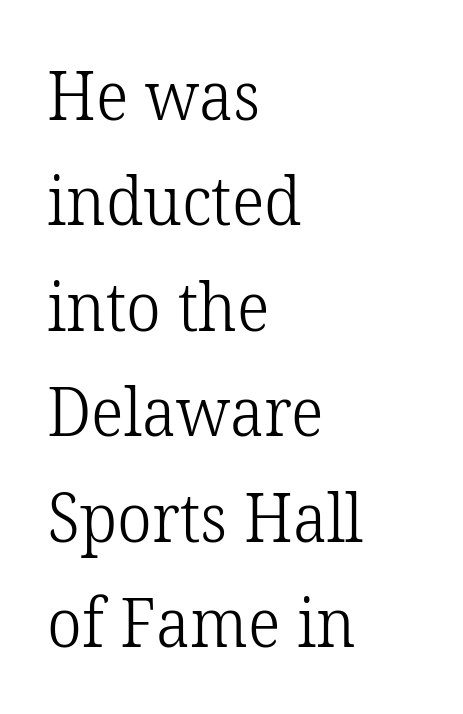
{"serif": "yes", "italic": "no", "bold": "no", "weight": "light", "width": "normal", "stroke_contrast": "low", "x_height": "medium", "monospaced": "no", "underline": "no", "align": "left", "line_spacing": "normal", "line_spacing_ratio": 1.55, "letter_spacing": "normal", "letter_spacing_em": 0.0, "glyph_px": 68}
